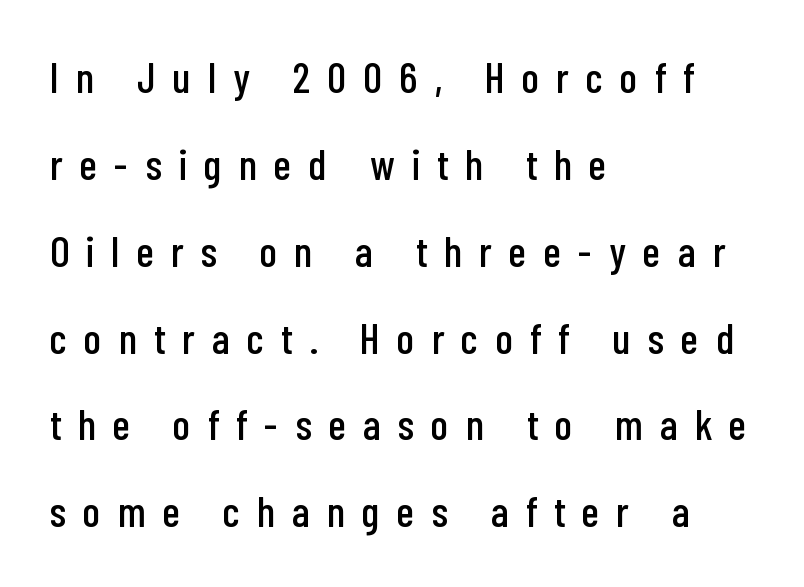
{"serif": "no", "italic": "no", "width": "condensed", "stroke_contrast": "low", "x_height": "medium", "monospaced": "no", "underline": "no", "align": "left", "line_spacing": "loose", "line_spacing_ratio": 2.02, "letter_spacing": "wide", "letter_spacing_em": 0.4, "glyph_px": 43}
